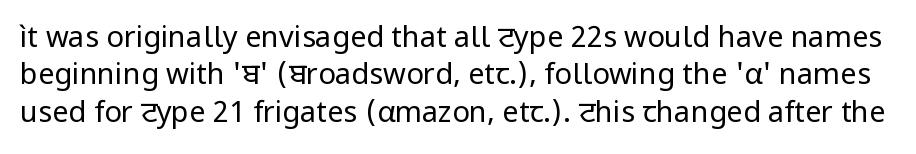
The image shows 29 px regular-weight sans-serif type, upright; set normal line spacing (1.29x), normal letter spacing, not underlined; low stroke contrast and a medium x-height.
